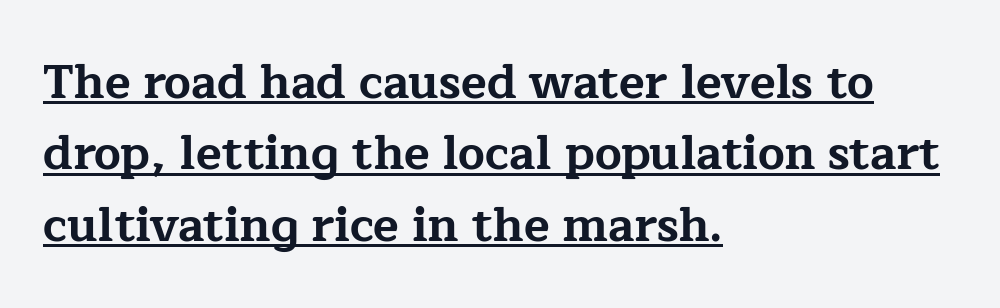
Notice how the stems are strictly vertical — no italics here. Every letter is thick-stroked: bold, no question. Type style note: has serifs. Default kerning and tracking; the words read as compact shapes.
